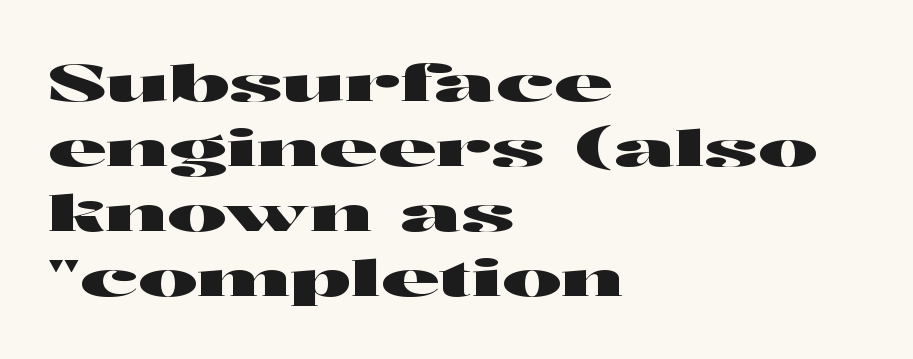
{"serif": "no", "italic": "no", "width": "wide", "stroke_contrast": "high", "x_height": "medium", "monospaced": "no", "underline": "no", "align": "left", "line_spacing": "normal", "line_spacing_ratio": 1.3, "letter_spacing": "normal", "letter_spacing_em": 0.0, "glyph_px": 50}
